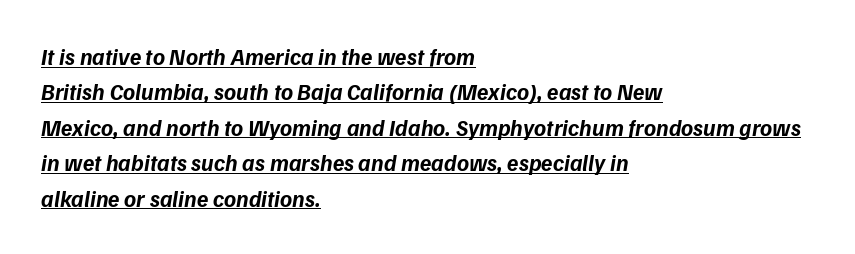
Is there an underline? Yes — a line sits under the letters. The line texture is even and compact thanks to regular tracking. The rows are spaced the way most documents space them. This is oblique type, the kind used for emphasis or titles. Heft: maximum for text — a bold.
